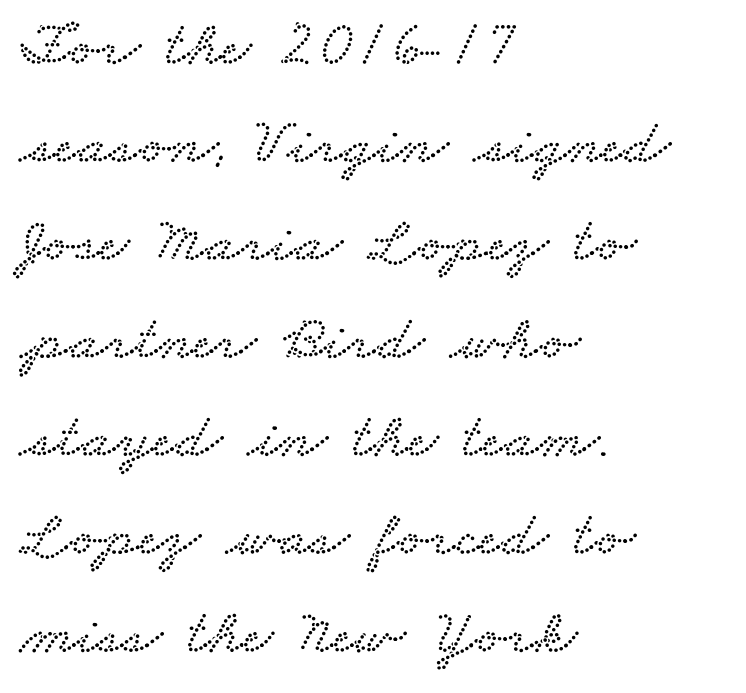
The image shows 64 px wide serif type; set left-aligned, normal line spacing (1.53x), normal letter spacing, not underlined; low stroke contrast and a small x-height.
